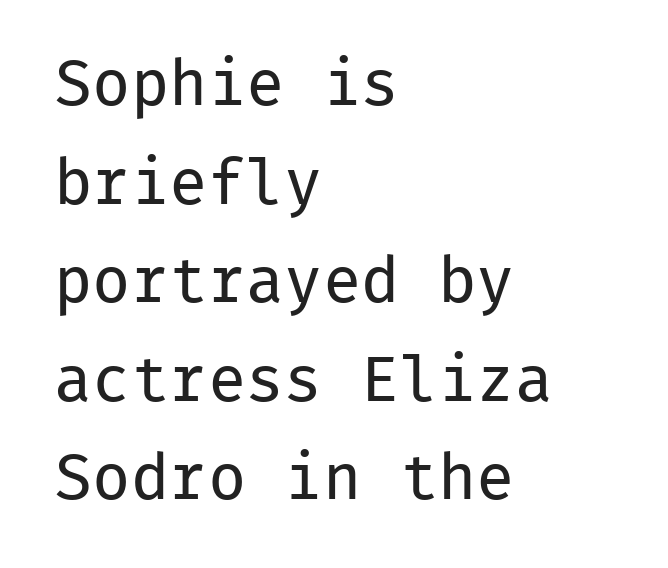
{"serif": "no", "italic": "no", "bold": "no", "weight": "regular", "width": "normal", "stroke_contrast": "low", "x_height": "medium", "monospaced": "yes", "underline": "no", "align": "left", "line_spacing": "normal", "line_spacing_ratio": 1.54, "letter_spacing": "normal", "letter_spacing_em": 0.0, "glyph_px": 64}
